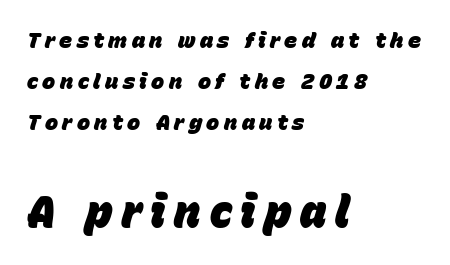
The image shows 44 px heavy type, italic (leaning right); set left-aligned, line spacing 1.86x, unusually wide letter spacing (+0.2 em), not underlined; the second (bottom) block is 2.0x larger; low stroke contrast and a large x-height.
